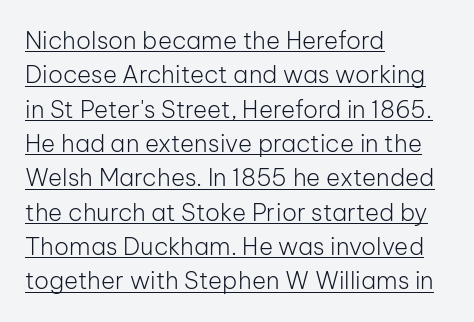
The image shows 24 px text type, upright; set left-aligned, normal line spacing (1.43x), normal letter spacing, underlined.
